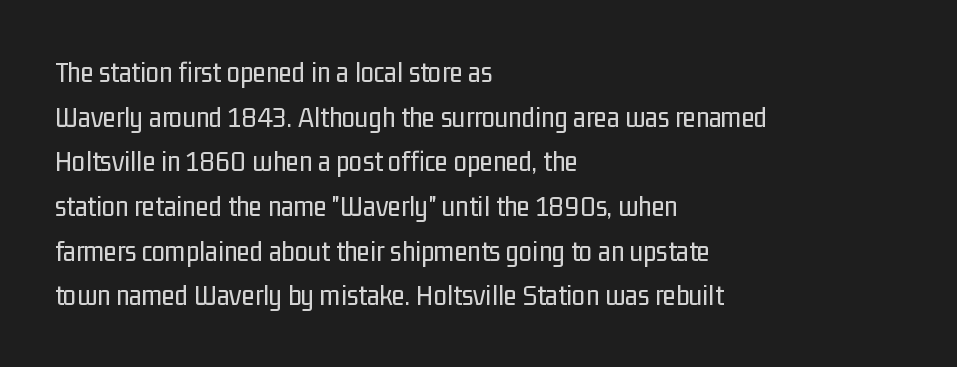
The image shows 30 px regular-weight, condensed sans-serif type, upright; set left-aligned, normal line spacing (1.49x), normal letter spacing, not underlined; low stroke contrast and a medium x-height.
